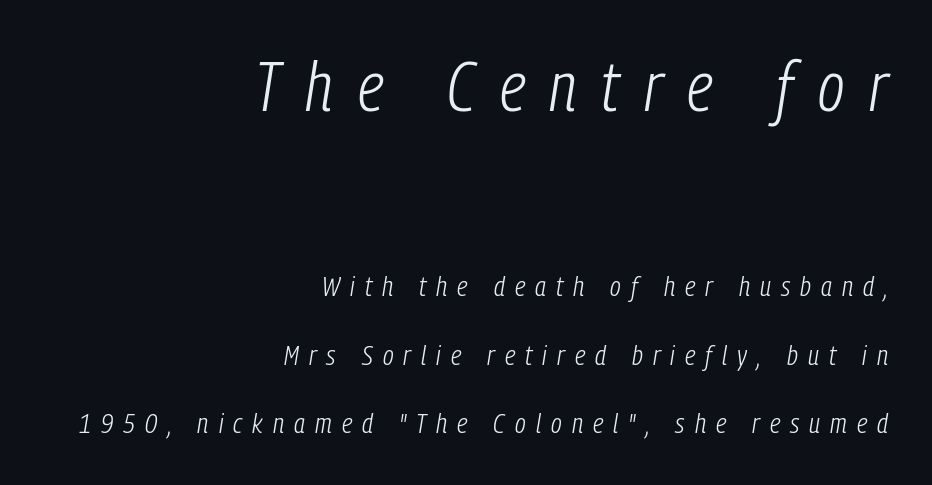
{"italic": "yes", "lean": "right", "slant_degrees": 9, "bold": "no", "weight": "light", "width": "condensed", "stroke_contrast": "low", "x_height": "medium", "monospaced": "no", "underline": "no", "align": "right", "line_spacing": "loose", "line_spacing_ratio": 2.45, "letter_spacing": "wide", "letter_spacing_em": 0.36, "larger_block": "first", "size_ratio": 2.46, "glyph_px": 69}
